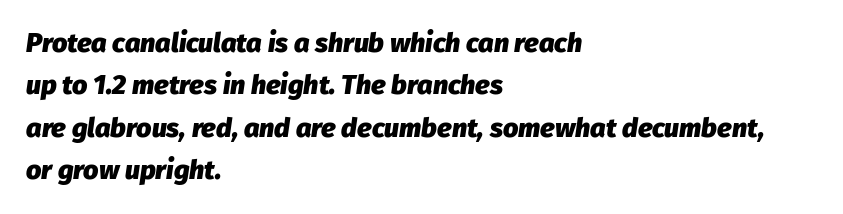
The image shows 27 px bold type, italic (leaning right); set left-aligned, normal line spacing (1.57x), normal letter spacing, not underlined.
